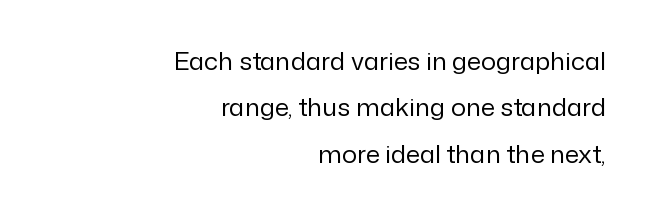
Is the type heavy? It reads as light-to-regular instead. Glance below the letters and you will spot only blank space. Line endings align vertically; line beginnings do not. Style check: upright. Here the glyphs are tracked normally, forming tight word shapes.
